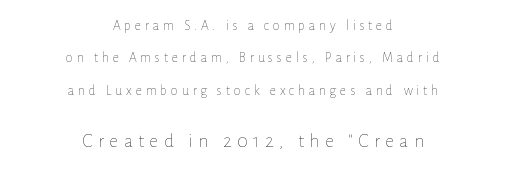
Q: Is the text bold? A: No.
Q: Is the text italic (slanted)? A: No, it is upright.
Q: Is the text underlined? A: No.
Q: How is the paragraph aligned? A: Centered.
Q: Is the spacing between letters normal or unusually wide? A: Unusually wide.
Q: Is the spacing between lines tight, normal or loose? A: Loose.
Q: Which block of text is set in a larger size, the first (top) or the second (bottom)? A: The second (bottom) one.
